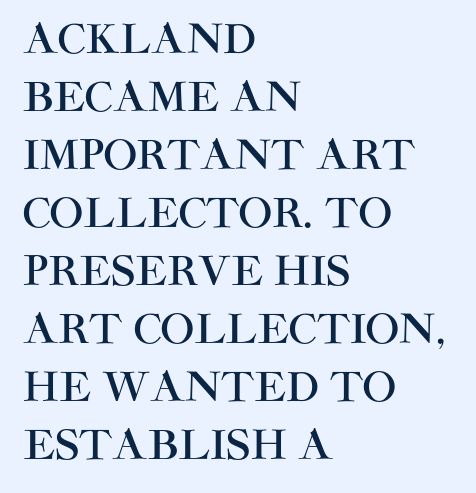
Q: Is the text italic (slanted)? A: No, it is upright.
Q: Is the typeface a serif or a sans-serif typeface? A: Sans-serif.
Q: Is the text underlined? A: No.
Q: How is the paragraph aligned? A: Left-aligned.
Q: Is the spacing between letters normal or unusually wide? A: Normal.
Q: Is the spacing between lines tight, normal or loose? A: Normal.
Q: Width (condensed, normal, or wide)? A: Normal.
Q: Stroke contrast? A: High.
Q: x-height? A: Large.
Q: Monospaced? A: No.
